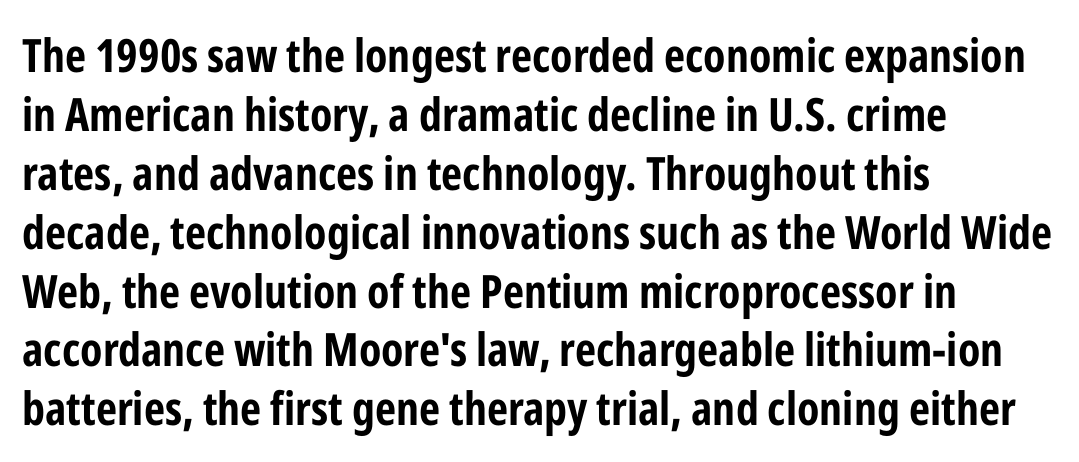
{"serif": "no", "italic": "no", "bold": "yes", "weight": "bold", "width": "condensed", "stroke_contrast": "low", "x_height": "medium", "monospaced": "no", "underline": "no", "align": "left", "line_spacing": "normal", "line_spacing_ratio": 1.28, "letter_spacing": "normal", "letter_spacing_em": 0.0, "glyph_px": 46}
